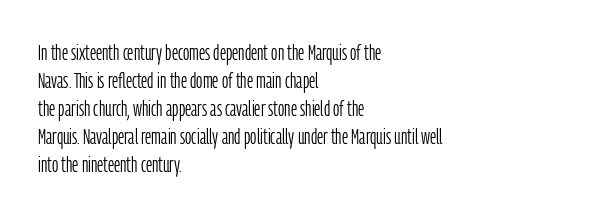
The image shows 22 px text type, upright; set left-aligned, normal line spacing (1.27x), normal letter spacing, not underlined.
